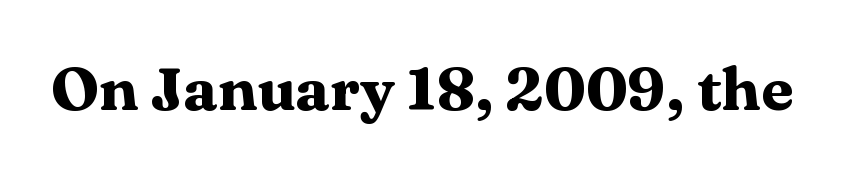
Q: Is the text bold? A: Yes.
Q: Is the text italic (slanted)? A: No, it is upright.
Q: Is the typeface a serif or a sans-serif typeface? A: Serif.
Q: Is the text underlined? A: No.
Q: Is the spacing between letters normal or unusually wide? A: Normal.
Q: Width (condensed, normal, or wide)? A: Wide.
Q: Stroke contrast? A: Medium.
Q: x-height? A: Medium.
Q: Monospaced? A: No.
